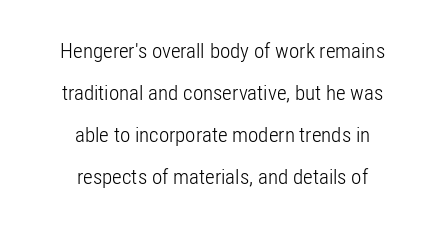
Q: Is the text bold? A: No.
Q: Is the text italic (slanted)? A: No, it is upright.
Q: Is the text underlined? A: No.
Q: How is the paragraph aligned? A: Centered.
Q: Is the spacing between letters normal or unusually wide? A: Normal.
Q: Is the spacing between lines tight, normal or loose? A: Loose.
